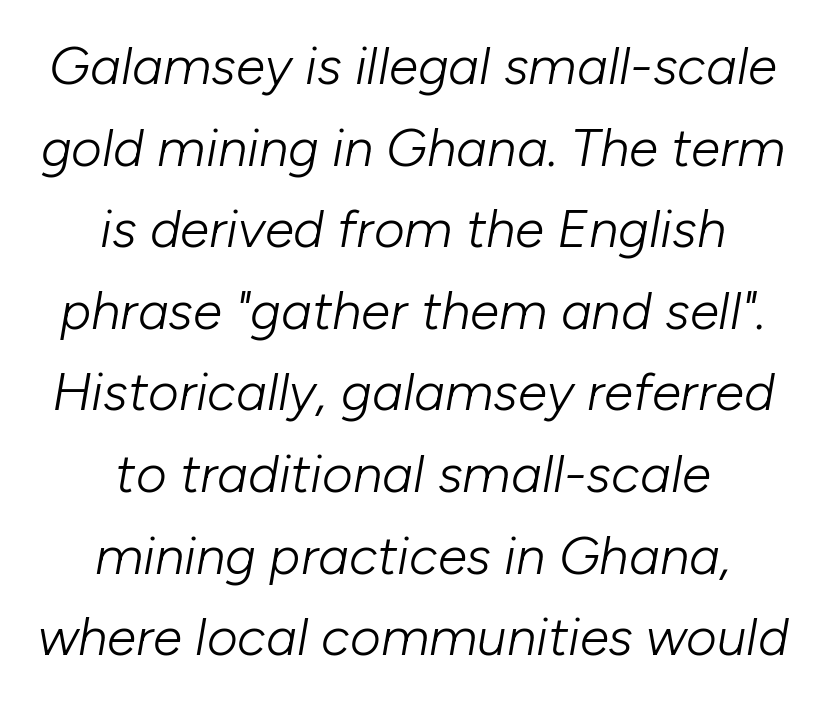
The image shows 53 px light type, italic (leaning right); set centered, normal line spacing (1.54x), normal letter spacing, not underlined; low stroke contrast and a medium x-height.
